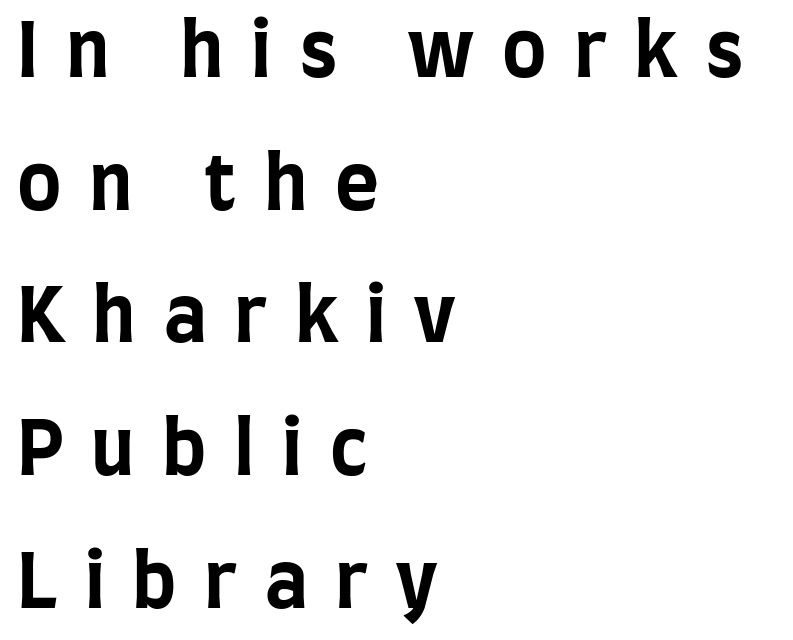
The image shows 75 px bold, condensed sans-serif type, upright; set left-aligned, line spacing 1.77x, unusually wide letter spacing (+0.37 em), not underlined; low stroke contrast and a large x-height.
